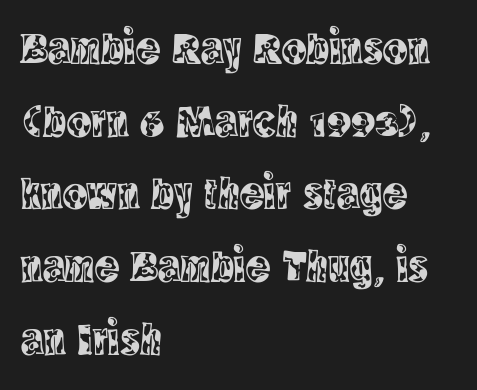
{"serif": "yes", "italic": "no", "width": "condensed", "x_height": "large", "monospaced": "no", "underline": "no", "align": "left", "line_spacing": "normal", "line_spacing_ratio": 1.58, "letter_spacing": "normal", "letter_spacing_em": 0.0, "glyph_px": 46}
